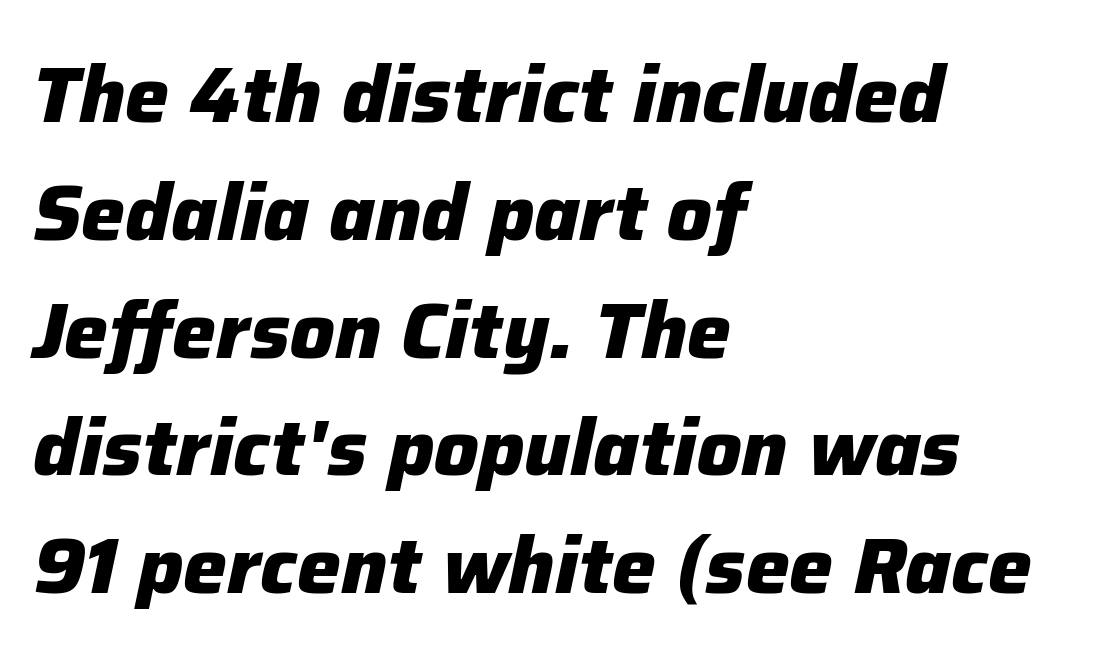
The image shows 78 px heavy type, italic (leaning right); set left-aligned, normal line spacing (1.51x), normal letter spacing, not underlined; low stroke contrast and a medium x-height.
